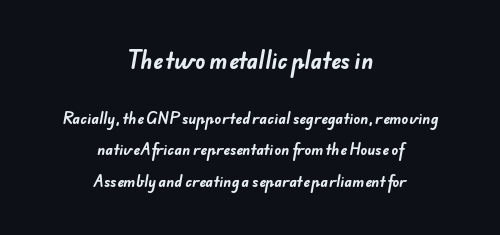
Leading: increased. Bare-footed words on every line. Summary of weight: heavy, a full bold. Each word holds together tightly as a unit, with standard inter-letter gaps.
